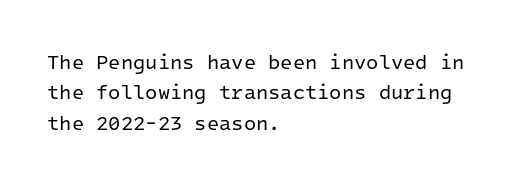
The image shows 20 px text type, upright; set left-aligned, normal line spacing (1.52x), normal letter spacing, not underlined.
